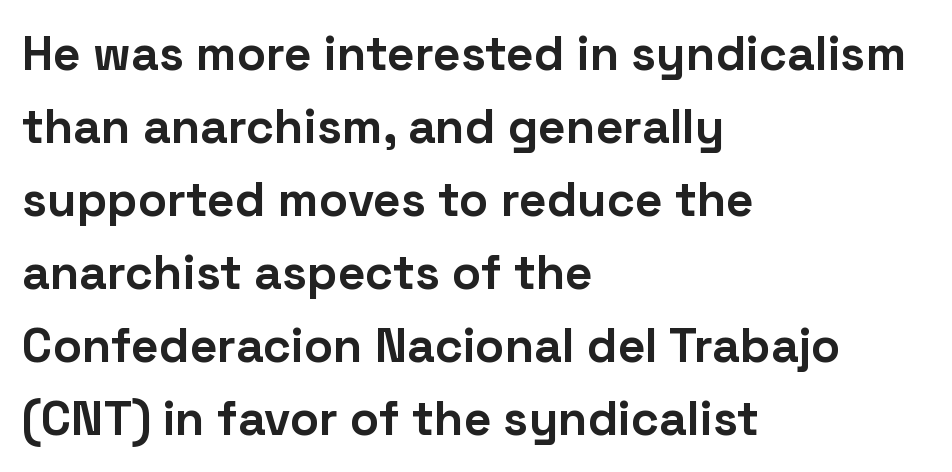
The image shows 48 px bold sans-serif type, upright; set left-aligned, normal line spacing (1.52x), normal letter spacing, not underlined; low stroke contrast and a medium x-height.
